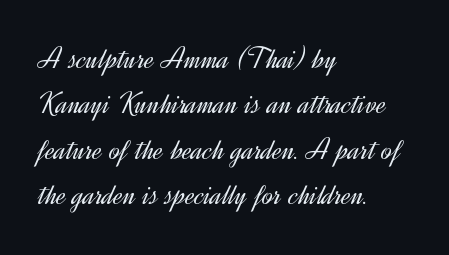
I'd call this a sans setting — the letters go barefoot. These lines are rendered in a variable-pitch font. Evenly set lines give the paragraph a standard silhouette. Stems and bowls with no extra thickness — not bold.
